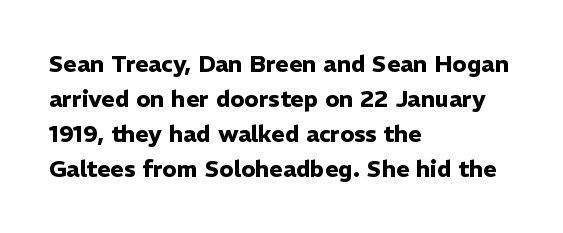
The image shows 23 px bold type, upright; set left-aligned, normal line spacing (1.52x), normal letter spacing, not underlined.
